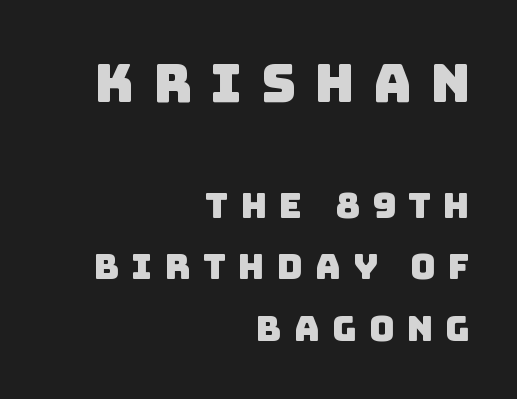
{"serif": "no", "width": "normal", "stroke_contrast": "low", "x_height": "large", "monospaced": "no", "underline": "no", "align": "right", "line_spacing_ratio": 1.75, "letter_spacing": "wide", "letter_spacing_em": 0.35, "larger_block": "first", "size_ratio": 1.51, "glyph_px": 53}
